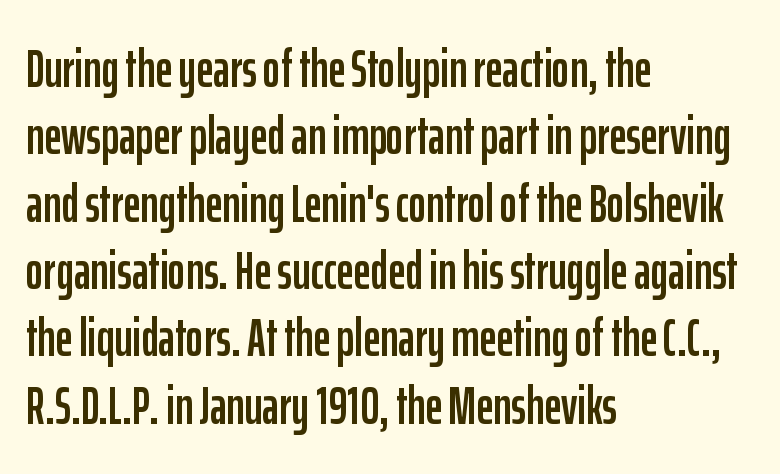
The image shows 53 px condensed sans-serif type, upright; set left-aligned, normal line spacing (1.27x), normal letter spacing, not underlined; low stroke contrast and a medium x-height.
